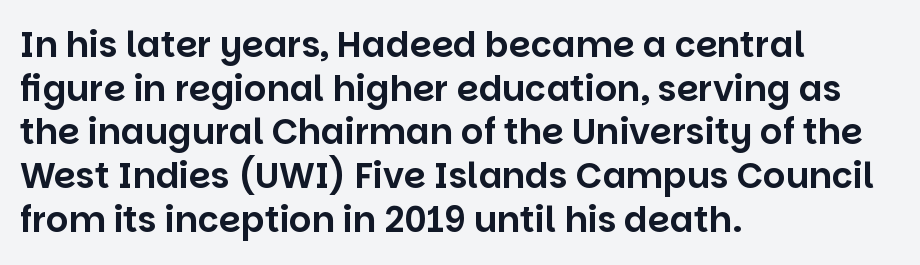
The image shows 35 px sans-serif type, upright; set left-aligned, normal line spacing (1.25x), normal letter spacing, not underlined; low stroke contrast and a large x-height.
